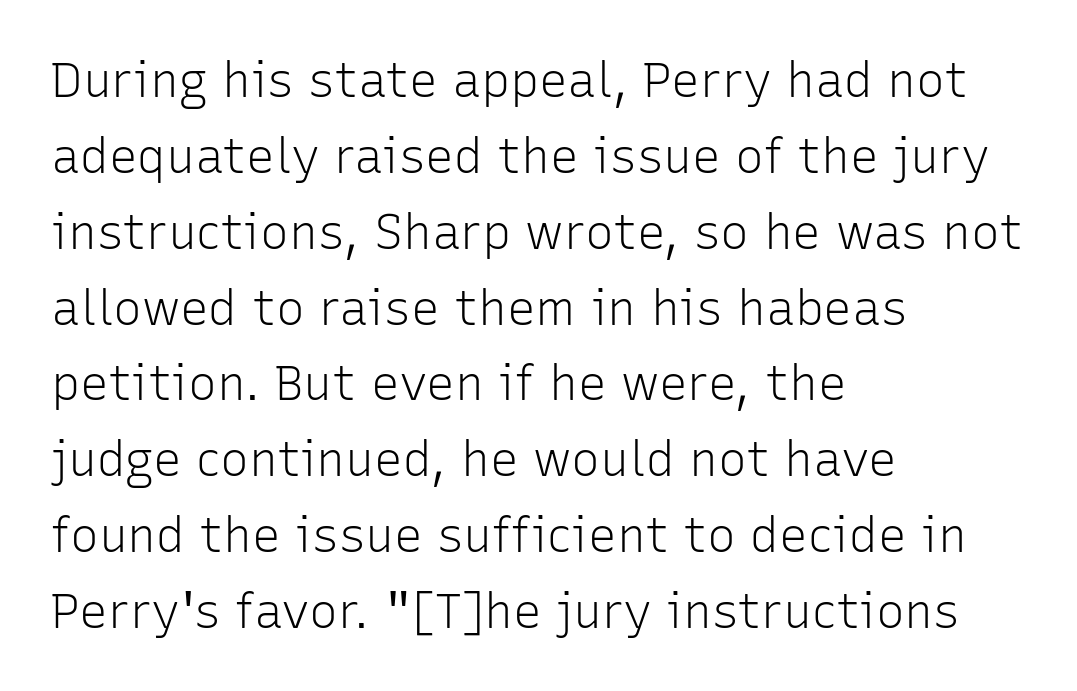
The image shows 48 px light sans-serif type, upright; set left-aligned, normal line spacing (1.58x), normal letter spacing, not underlined; low stroke contrast and a medium x-height.
